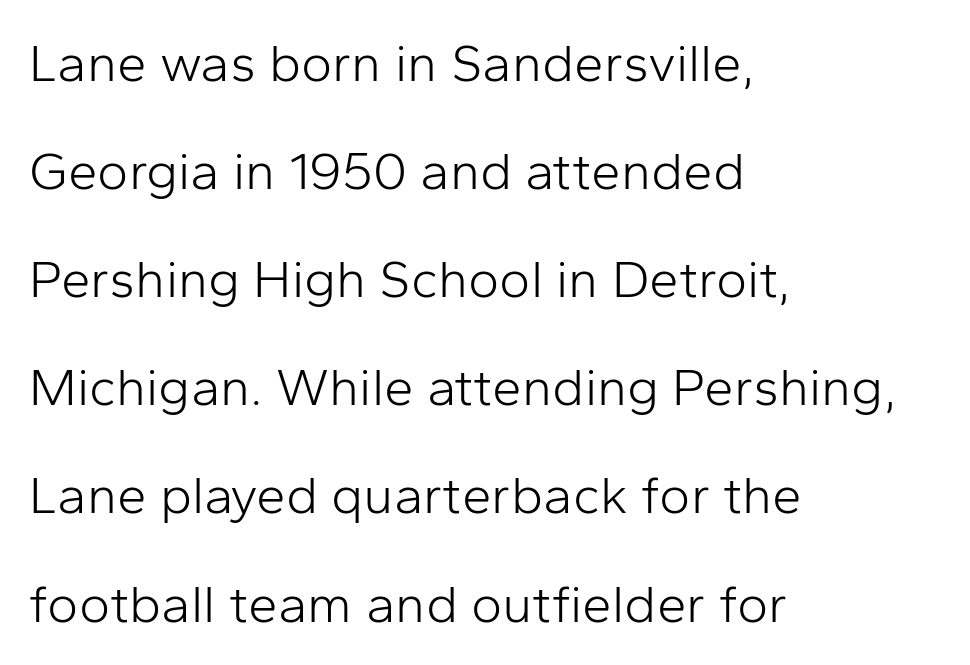
The image shows 53 px light sans-serif type, upright; set left-aligned, loose line spacing (2.04x), normal letter spacing, not underlined; low stroke contrast and a medium x-height.
